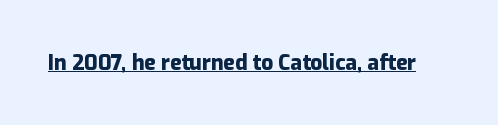
{"italic": "no", "bold": "yes", "underline": "yes", "letter_spacing": "normal", "letter_spacing_em": 0.0, "glyph_px": 21}
